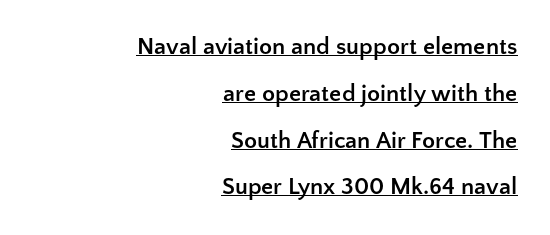
The image shows 24 px bold type, upright; set right-aligned, loose line spacing (1.95x), normal letter spacing, underlined.
